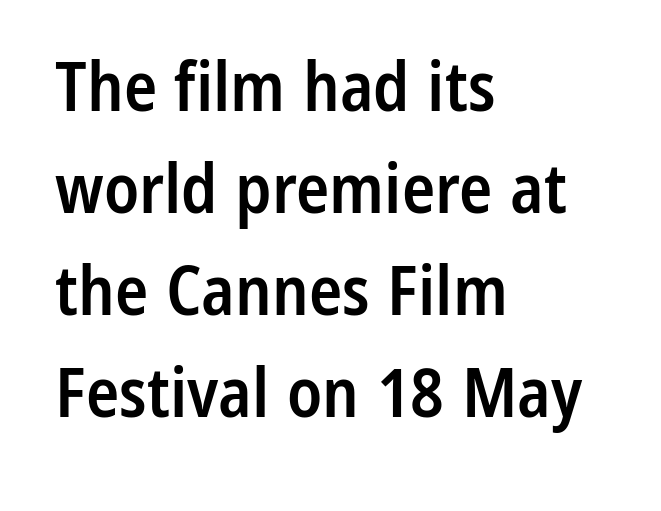
{"serif": "no", "italic": "no", "bold": "semi", "weight": "semibold", "width": "condensed", "stroke_contrast": "low", "x_height": "medium", "monospaced": "no", "underline": "no", "align": "left", "line_spacing": "normal", "line_spacing_ratio": 1.48, "letter_spacing": "normal", "letter_spacing_em": 0.0, "glyph_px": 69}
